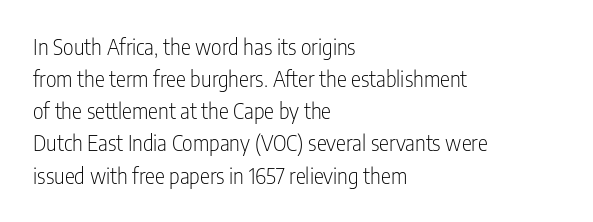
Q: Is the text bold? A: No.
Q: Is the text italic (slanted)? A: No, it is upright.
Q: Is the text underlined? A: No.
Q: How is the paragraph aligned? A: Left-aligned.
Q: Is the spacing between letters normal or unusually wide? A: Normal.
Q: Is the spacing between lines tight, normal or loose? A: Normal.
